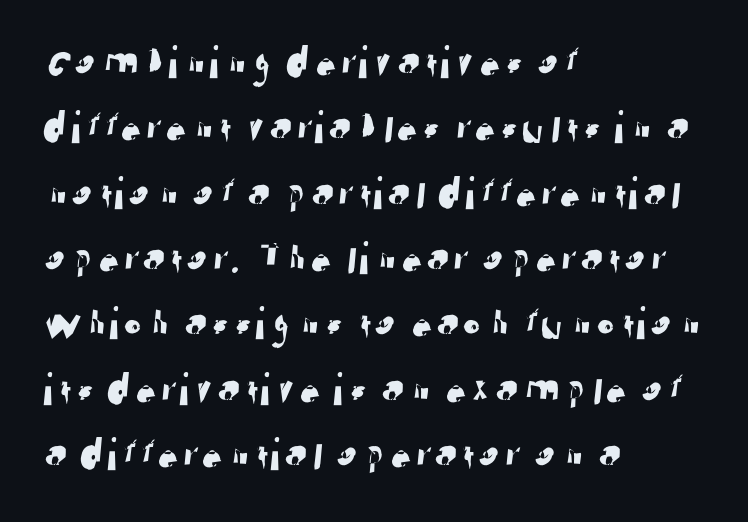
Q: Is the typeface a serif or a sans-serif typeface? A: Sans-serif.
Q: Is the text underlined? A: No.
Q: How is the paragraph aligned? A: Left-aligned.
Q: Is the spacing between letters normal or unusually wide? A: Normal.
Q: Is the spacing between lines tight, normal or loose? A: Normal.
Q: Width (condensed, normal, or wide)? A: Normal.
Q: Stroke contrast? A: Low.
Q: x-height? A: Medium.
Q: Monospaced? A: No.
